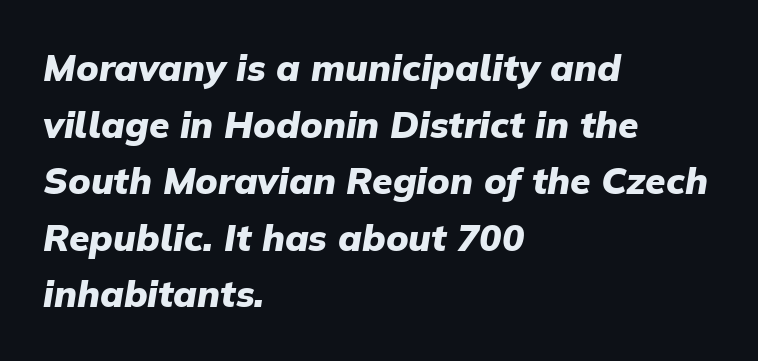
The image shows 37 px heavy type, italic (leaning right); set left-aligned, normal line spacing (1.53x), normal letter spacing, not underlined; low stroke contrast and a medium x-height.
